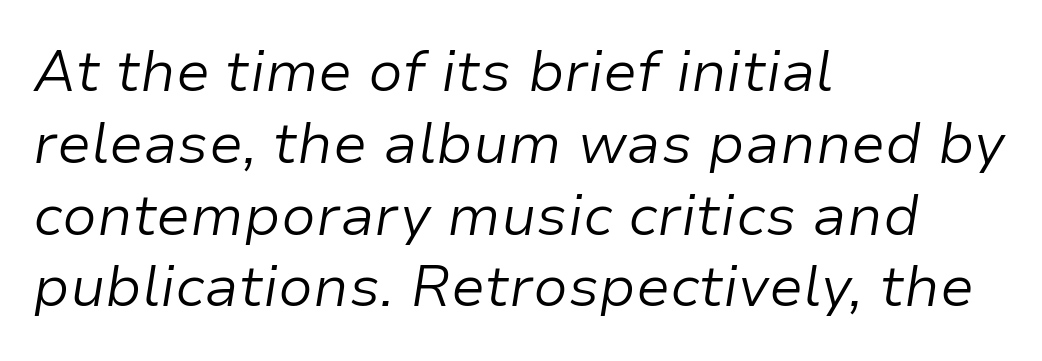
Students, observe: this is what conventionally led text looks like. Descenders hang freely into open space. Looks like regular typesetting: each glyph gets only the width it needs. Is the stroke heavy? The answer is a plain regular-or-lighter.
